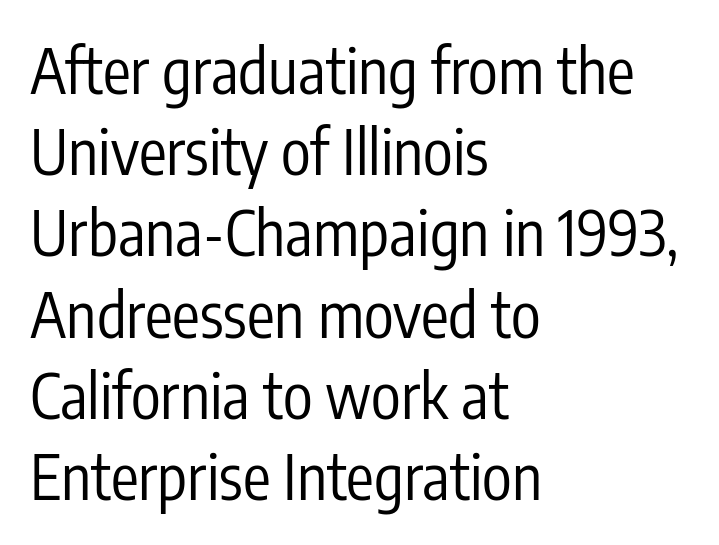
Is this a fixed-width face? No — the glyphs have proportional, varying widths. These glyphs show unthickened strokes, regular width or finer. The rendering shows plain stroke endings on the letterforms — a sans-serif design. The rows are spaced the way most documents space them. Nothing unusual about the tracking: characters are spaced as the font intends.
